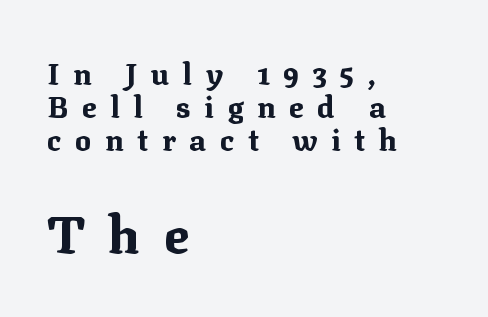
The image shows 52 px bold serif type, upright; set left-aligned, tight line spacing (1.1x), unusually wide letter spacing (+0.46 em), not underlined; the second (bottom) block is 1.73x larger; medium stroke contrast and a medium x-height.
